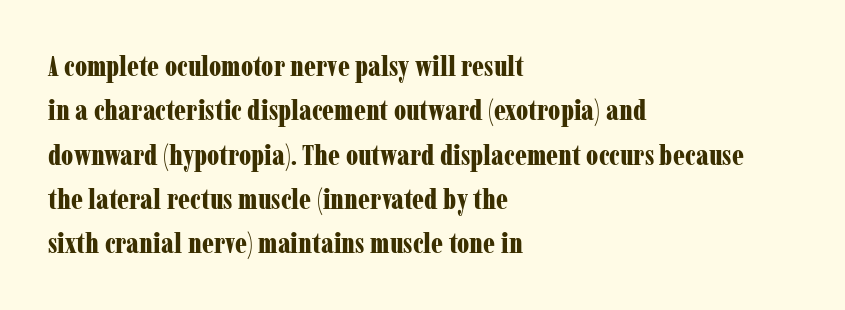
The typesetter chose a ragged-right arrangement here. The strip under each line holds only bare page. Old-style or modern, the face here clearly has serifs. Caption: bold face, heavy strokes.
